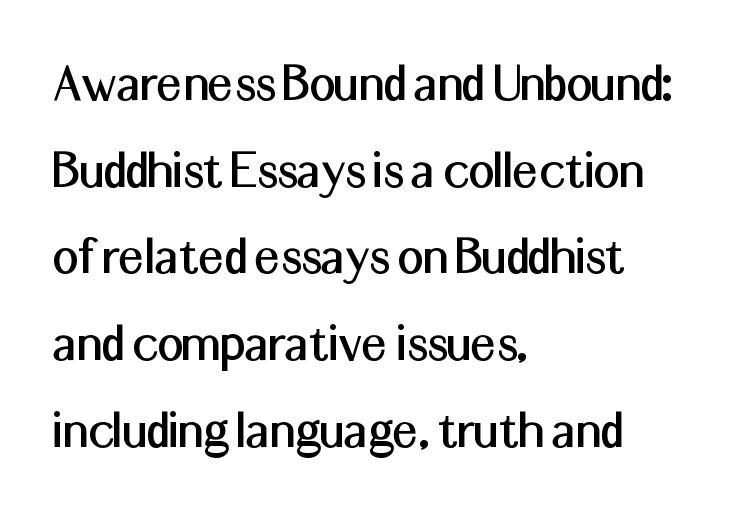
{"serif": "no", "italic": "no", "width": "normal", "stroke_contrast": "medium", "x_height": "medium", "monospaced": "no", "underline": "no", "align": "left", "line_spacing": "normal", "line_spacing_ratio": 1.52, "letter_spacing": "normal", "letter_spacing_em": 0.0, "glyph_px": 57}
